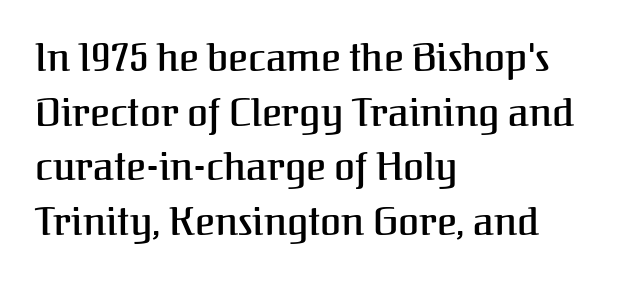
{"serif": "yes", "italic": "no", "width": "normal", "stroke_contrast": "medium", "x_height": "medium", "monospaced": "no", "underline": "no", "align": "left", "line_spacing": "normal", "line_spacing_ratio": 1.44, "letter_spacing": "normal", "letter_spacing_em": 0.0, "glyph_px": 38}
